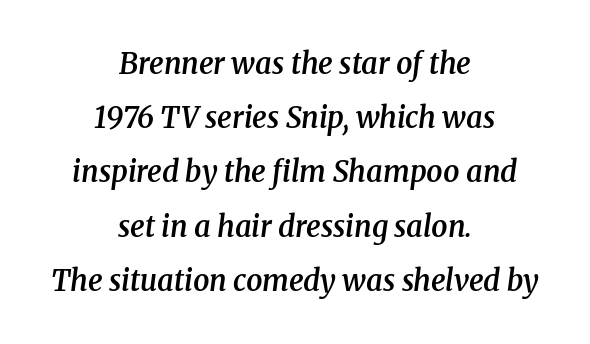
Q: Is the text bold? A: Semi-bold.
Q: Is the text italic (slanted)? A: Yes, it leans right by about 8 degrees.
Q: Is the typeface a serif or a sans-serif typeface? A: Serif.
Q: Is the text underlined? A: No.
Q: How is the paragraph aligned? A: Centered.
Q: Is the spacing between letters normal or unusually wide? A: Normal.
Q: Width (condensed, normal, or wide)? A: Normal.
Q: Stroke contrast? A: Medium.
Q: x-height? A: Medium.
Q: Monospaced? A: No.
